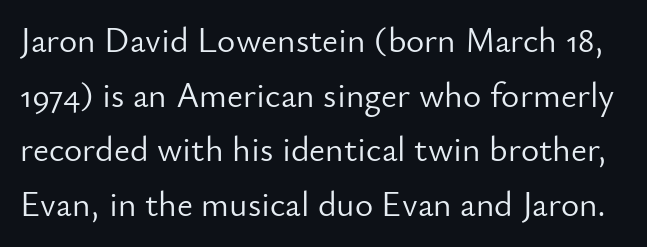
Interline gaps are of average width in this sample. Beneath every word, the page is bare. Every character sits straight up, as roman type does. The font sits on the lighter half of the weight spectrum, regular included. Look at the tracking — it's just the regular setting, nothing added. Each letter keeps its own natural width here, so spacing adapts to shape.
